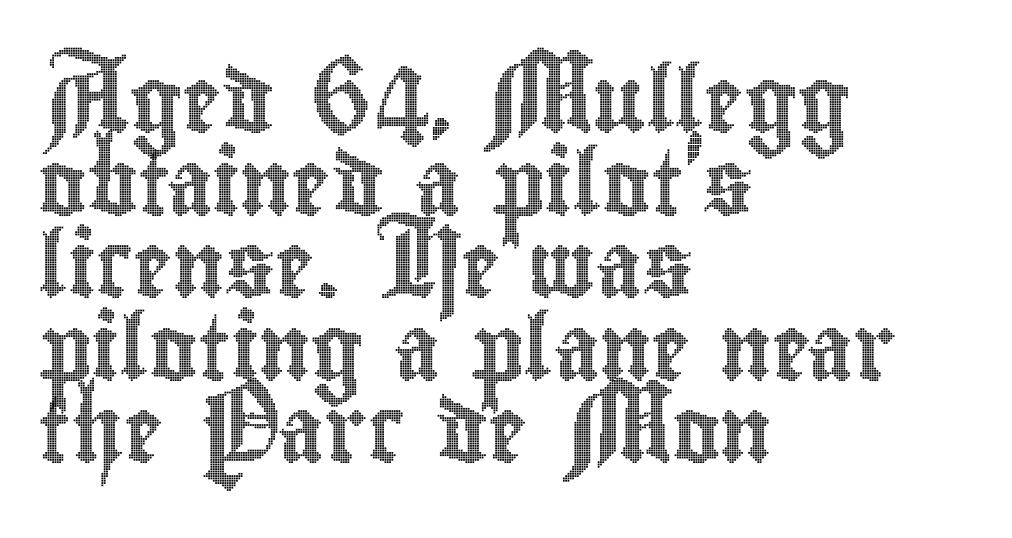
{"italic": "no", "width": "condensed", "x_height": "small", "monospaced": "no", "underline": "no", "align": "left", "line_spacing": "normal", "line_spacing_ratio": 1.27, "letter_spacing": "normal", "letter_spacing_em": 0.0, "glyph_px": 65}
